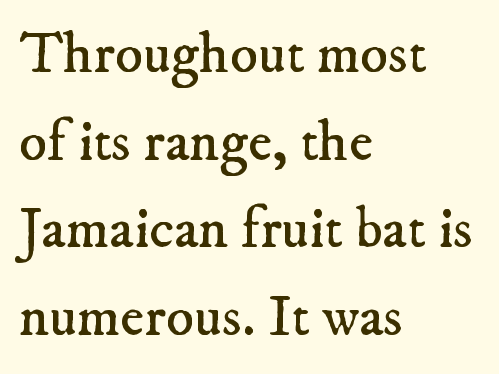
The image shows 58 px regular-weight serif type; set left-aligned, normal line spacing (1.51x), normal letter spacing, not underlined; low stroke contrast and a small x-height.
